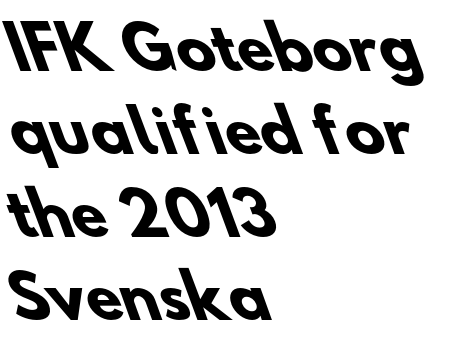
Q: Is the text bold? A: Yes.
Q: Is the typeface a serif or a sans-serif typeface? A: Sans-serif.
Q: Is the text underlined? A: No.
Q: How is the paragraph aligned? A: Left-aligned.
Q: Is the spacing between letters normal or unusually wide? A: Normal.
Q: Is the spacing between lines tight, normal or loose? A: Normal.
Q: Width (condensed, normal, or wide)? A: Normal.
Q: Stroke contrast? A: Low.
Q: x-height? A: Small.
Q: Monospaced? A: No.
